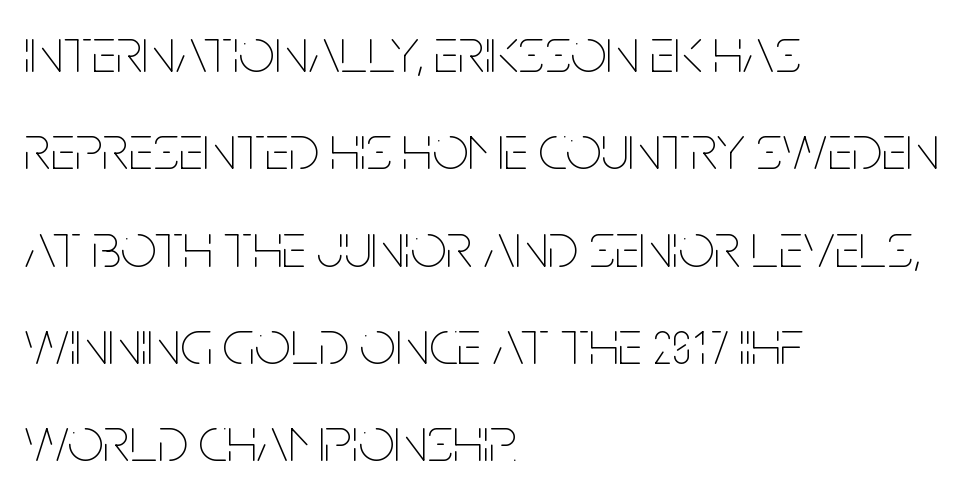
Q: Is the text bold? A: No.
Q: Is the text italic (slanted)? A: No, it is upright.
Q: Is the text underlined? A: No.
Q: How is the paragraph aligned? A: Left-aligned.
Q: Is the spacing between letters normal or unusually wide? A: Normal.
Q: Is the spacing between lines tight, normal or loose? A: Normal.
Q: Width (condensed, normal, or wide)? A: Condensed.
Q: Stroke contrast? A: Low.
Q: x-height? A: Large.
Q: Monospaced? A: No.
